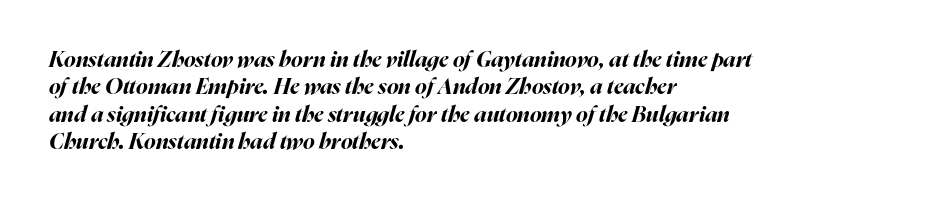
Q: Is the text bold? A: Yes.
Q: Is the text italic (slanted)? A: Yes, it leans right by about 16 degrees.
Q: Is the text underlined? A: No.
Q: How is the paragraph aligned? A: Left-aligned.
Q: Is the spacing between letters normal or unusually wide? A: Normal.
Q: Is the spacing between lines tight, normal or loose? A: Normal.
